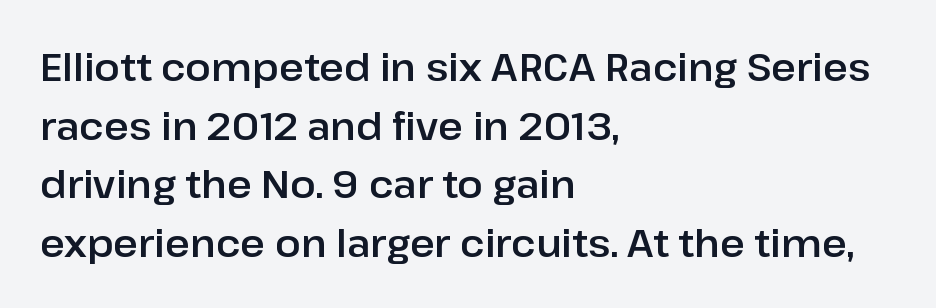
{"serif": "no", "italic": "no", "width": "normal", "stroke_contrast": "low", "x_height": "medium", "monospaced": "no", "underline": "no", "align": "left", "line_spacing": "normal", "line_spacing_ratio": 1.54, "letter_spacing": "normal", "letter_spacing_em": 0.0, "glyph_px": 38}
